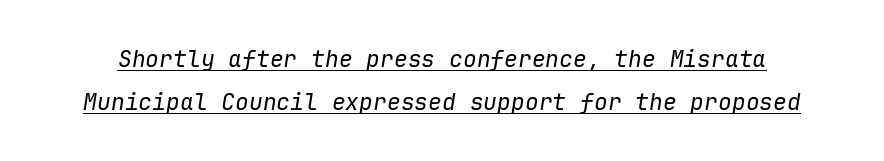
{"italic": "yes", "lean": "right", "slant_degrees": 9, "bold": "no", "underline": "yes", "line_spacing_ratio": 1.88, "letter_spacing": "normal", "letter_spacing_em": 0.0, "glyph_px": 23}
